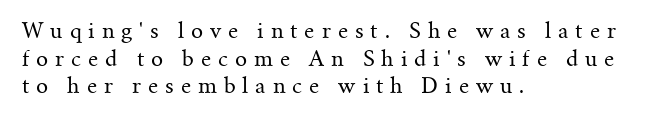
The image shows 21 px text type, upright; set left-aligned, normal line spacing (1.32x), unusually wide letter spacing (+0.33 em), not underlined.
